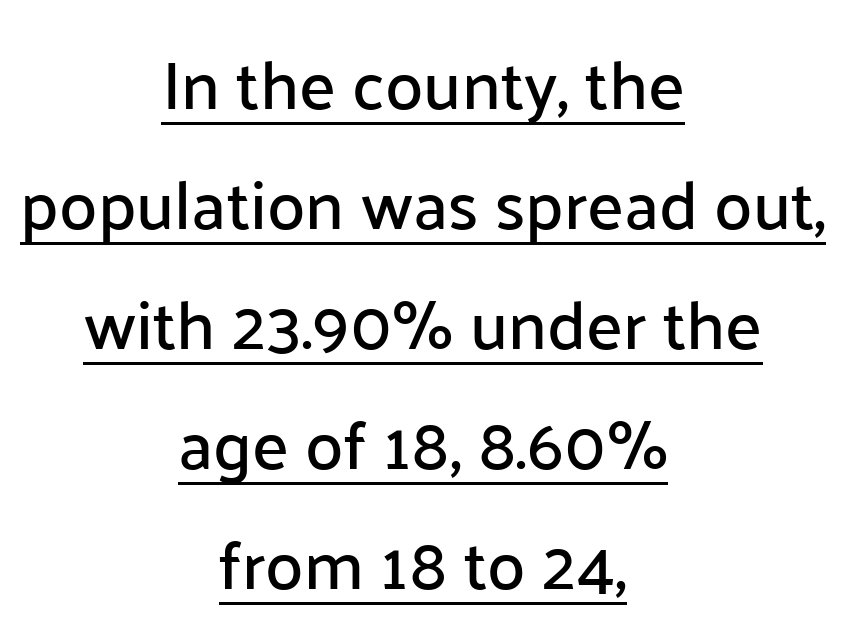
{"serif": "no", "italic": "no", "width": "normal", "stroke_contrast": "low", "x_height": "medium", "monospaced": "no", "underline": "yes", "align": "center", "line_spacing_ratio": 1.74, "letter_spacing": "normal", "letter_spacing_em": 0.0, "glyph_px": 69}
